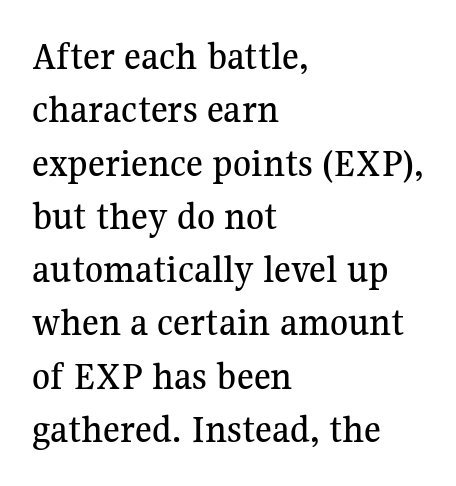
Check where the strokes stop: tiny serifs finish them off. You could not count columns in this text — the font is proportionally spaced. Short and long lines alike share a common starting point at left. Honestly, there is no underline to notice here at all.
